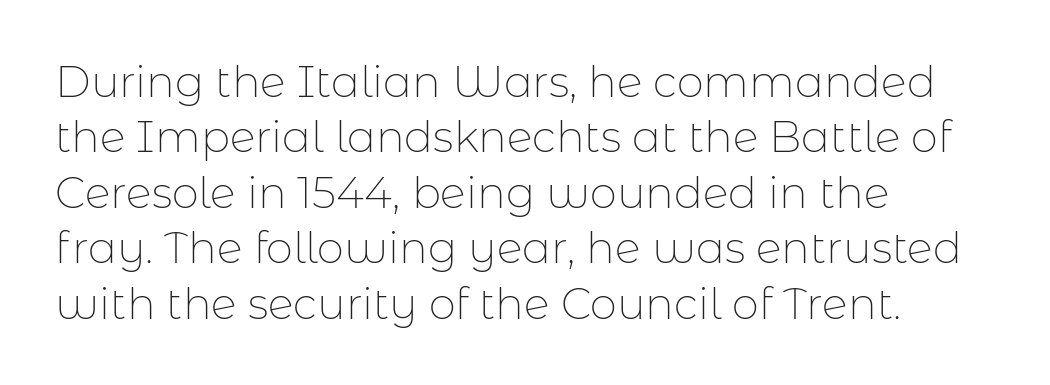
The image shows 43 px thin sans-serif type, upright; set left-aligned, normal line spacing (1.29x), normal letter spacing, not underlined; low stroke contrast and a medium x-height.
